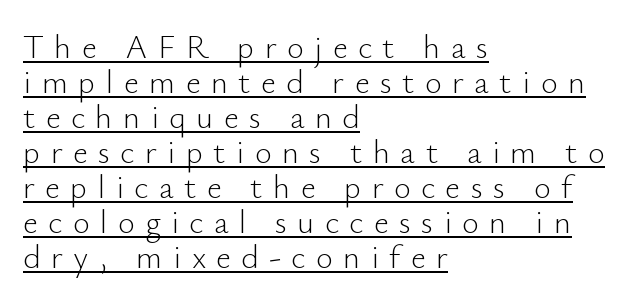
{"serif": "no", "italic": "no", "bold": "no", "weight": "light", "width": "normal", "stroke_contrast": "low", "x_height": "small", "monospaced": "no", "underline": "yes", "align": "left", "line_spacing": "tight", "line_spacing_ratio": 1.06, "letter_spacing": "wide", "letter_spacing_em": 0.31, "glyph_px": 33}
